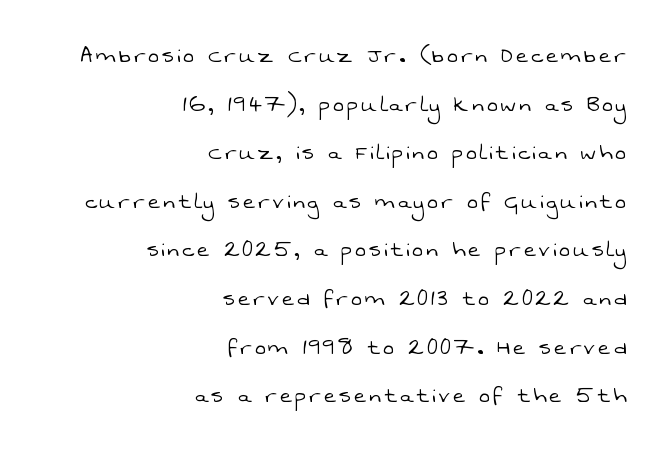
The text block is weighted toward the right margin, trailing off unevenly leftward. This rendering features lettering with no underline. The face looks like a standard text weight, possibly lighter.
